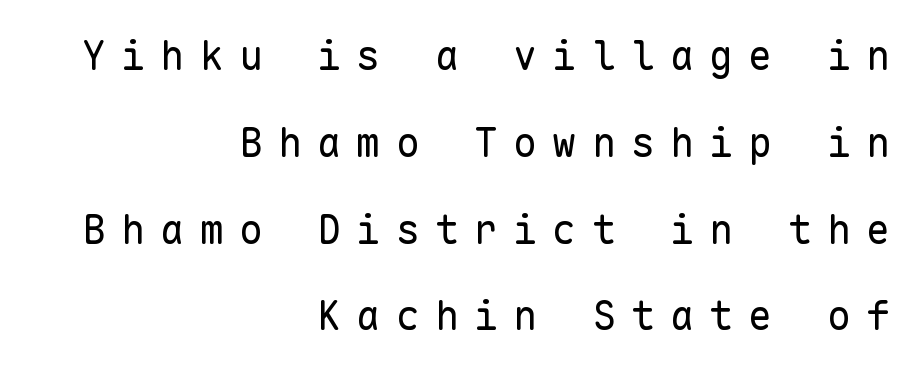
{"serif": "no", "italic": "no", "bold": "no", "weight": "regular", "width": "normal", "stroke_contrast": "low", "x_height": "medium", "monospaced": "yes", "underline": "no", "align": "right", "line_spacing": "loose", "line_spacing_ratio": 2.17, "letter_spacing": "wide", "letter_spacing_em": 0.38, "glyph_px": 40}
